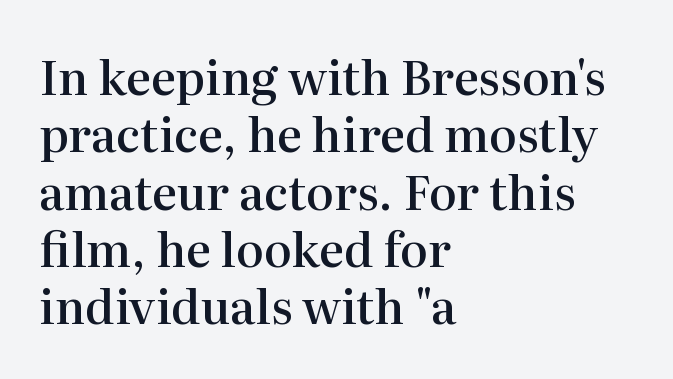
{"serif": "yes", "italic": "no", "bold": "semi", "weight": "semibold", "width": "normal", "stroke_contrast": "high", "x_height": "medium", "monospaced": "no", "underline": "no", "align": "left", "line_spacing_ratio": 1.22, "letter_spacing": "normal", "letter_spacing_em": 0.0, "glyph_px": 47}
